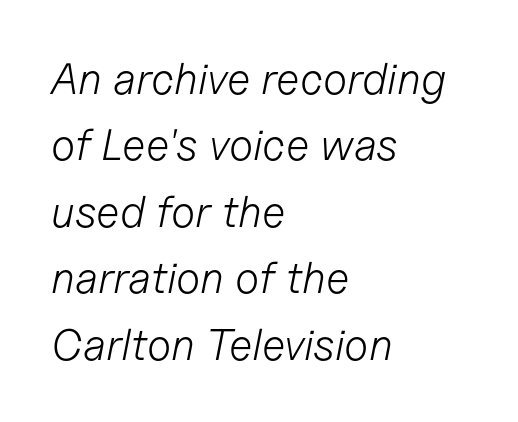
Observe the lean: these are italic letterforms. Successive baselines arrive at the customary interval. Visually the block forms a straight wall on the left and a jagged coastline on the right. These lines are rendered in a variable-pitch font. The gap between lines stays unmarked. Is the stroke heavy? The answer is a plain regular-or-lighter.
